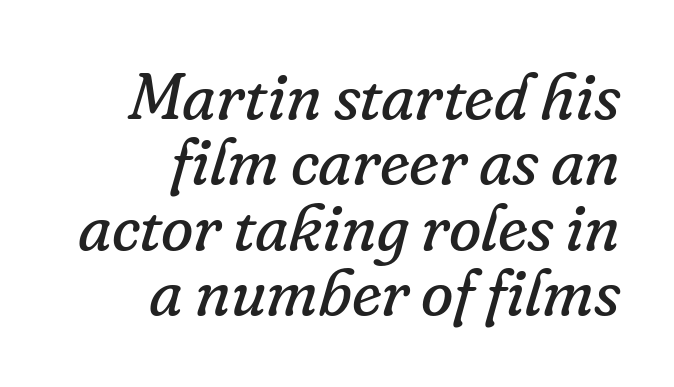
The image shows 66 px regular-weight serif type, italic (leaning right); set right-aligned, tight line spacing (0.99x), normal letter spacing, not underlined; low stroke contrast and a small x-height.
